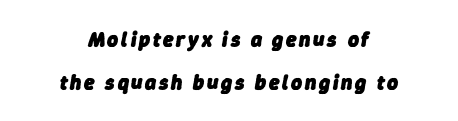
The image shows 21 px bold type, italic (leaning right); set centered, loose line spacing (2.05x), not underlined.
